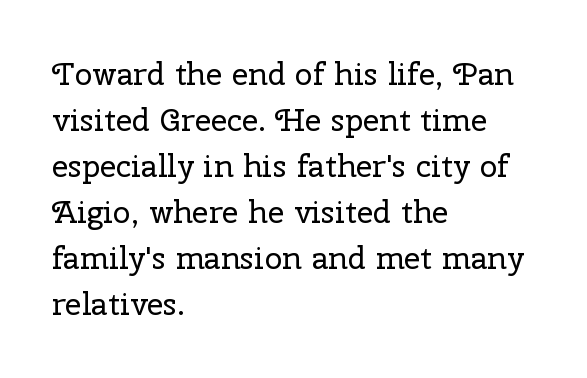
The rows are spaced the way most documents space them. The zone under the glyphs is completely vacant. The compositor pushed each line to the left boundary. When letters stand straight like this, we call the style roman or upright.
